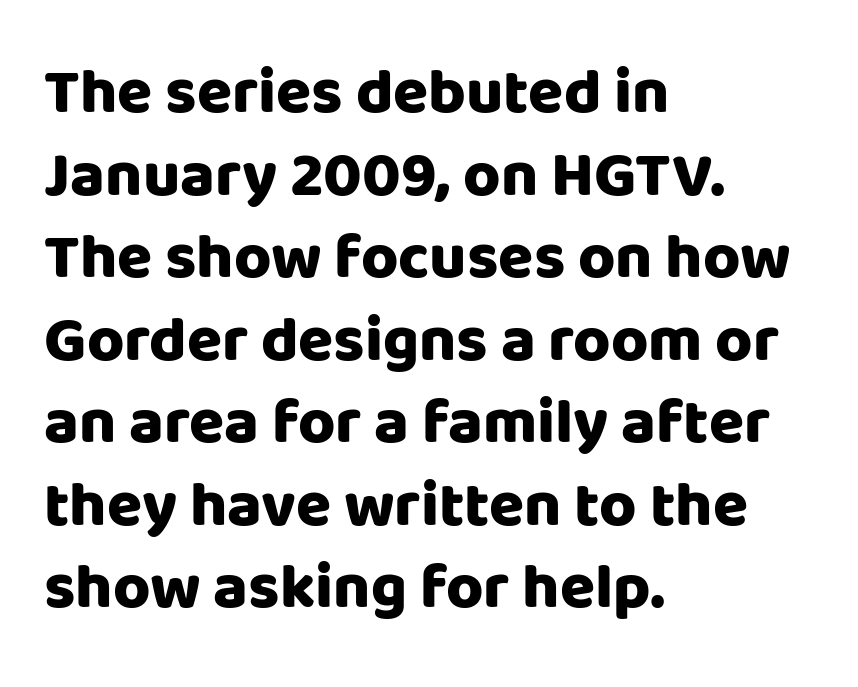
Every stem runs plumb, perpendicular to the baseline. The space beneath each line is pristine and unruled. How are the letters spaced? Ordinarily, with no added tracking. Every row of glyphs begins at an identical x-position on the left. In terms of leading, this rendering sits right in the middle. Is this a fixed-width face? No — the glyphs have proportional, varying widths.
